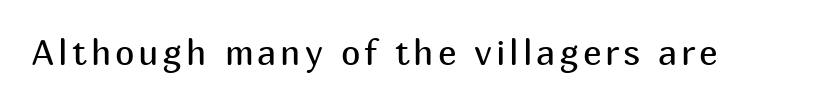
Serif or sans? Sans — the stroke terminals are bare. Style check: upright. Looks like regular typesetting: each glyph gets only the width it needs. Each row of text sits above clean, open space.
